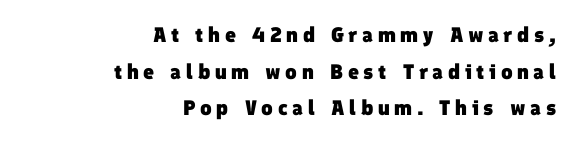
You'd pick this weight for a headline — it's a proper bold. Rule under the text: the space is simply empty. The typesetter chose a ragged-left arrangement here. A typesetter would call this heavily tracked-out type.
